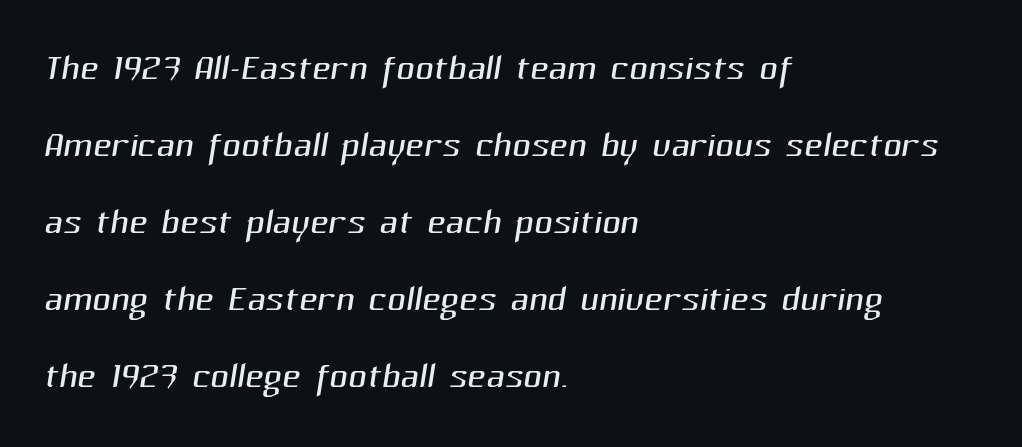
The image shows 51 px light sans-serif type; set left-aligned, normal line spacing (1.51x), normal letter spacing, not underlined; medium stroke contrast and a medium x-height.
